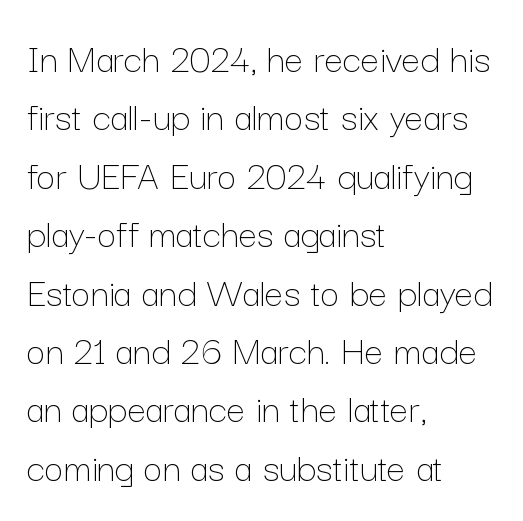
{"italic": "no", "bold": "no", "weight": "thin", "width": "normal", "stroke_contrast": "low", "x_height": "medium", "monospaced": "no", "underline": "no", "align": "left", "line_spacing": "normal", "line_spacing_ratio": 1.39, "letter_spacing": "normal", "letter_spacing_em": 0.0, "glyph_px": 42}
